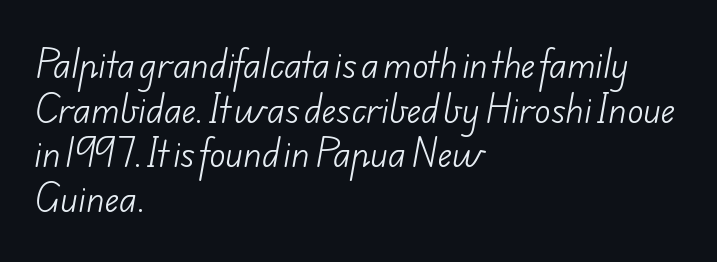
The gap between lines stays unmarked. The rendering shows plain stroke endings on the letterforms — a sans-serif design. Varying glyph widths throughout — classic text-font behaviour. Line beginnings align vertically; line endings do not.
